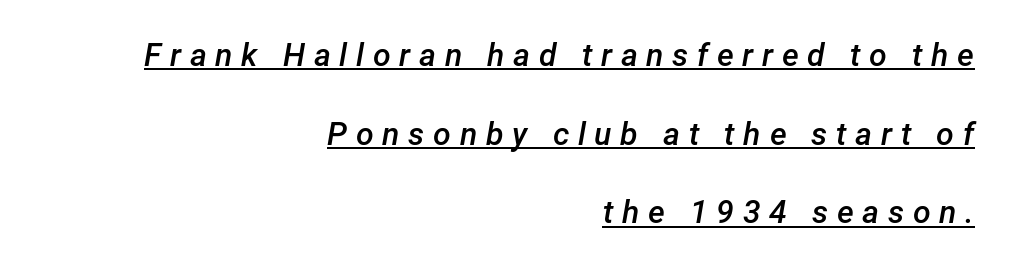
The image shows 32 px semibold type, italic (leaning right); set right-aligned, loose line spacing (2.46x), unusually wide letter spacing (+0.27 em), underlined; low stroke contrast and a medium x-height.
